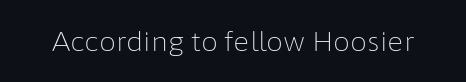
Q: Is the text bold? A: No.
Q: Is the text italic (slanted)? A: No, it is upright.
Q: Is the text underlined? A: No.
Q: Is the spacing between letters normal or unusually wide? A: Normal.
